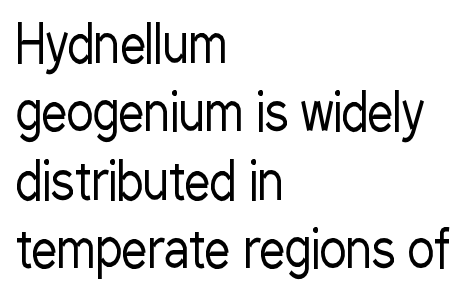
{"serif": "no", "italic": "no", "bold": "no", "weight": "regular", "width": "condensed", "stroke_contrast": "low", "x_height": "medium", "monospaced": "no", "underline": "no", "align": "left", "line_spacing": "normal", "line_spacing_ratio": 1.34, "letter_spacing": "normal", "letter_spacing_em": 0.0, "glyph_px": 51}
